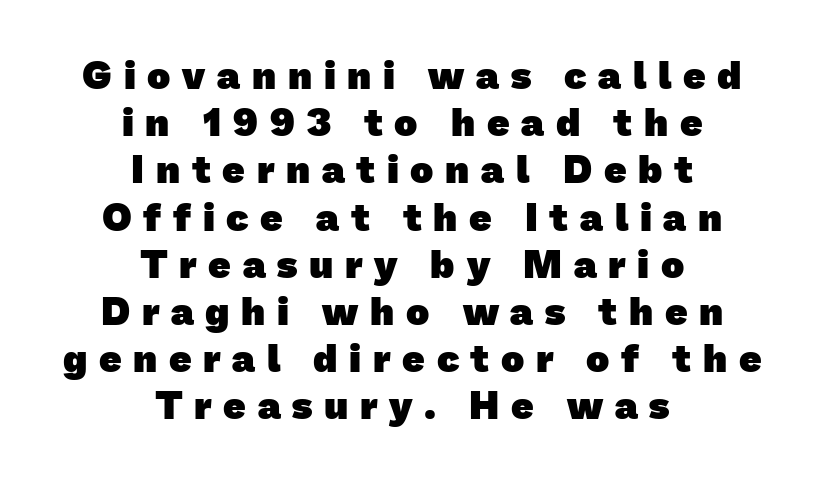
{"serif": "no", "bold": "yes", "weight": "heavy", "width": "normal", "stroke_contrast": "low", "x_height": "medium", "monospaced": "no", "underline": "no", "align": "center", "line_spacing_ratio": 1.21, "letter_spacing": "wide", "letter_spacing_em": 0.3, "glyph_px": 39}
